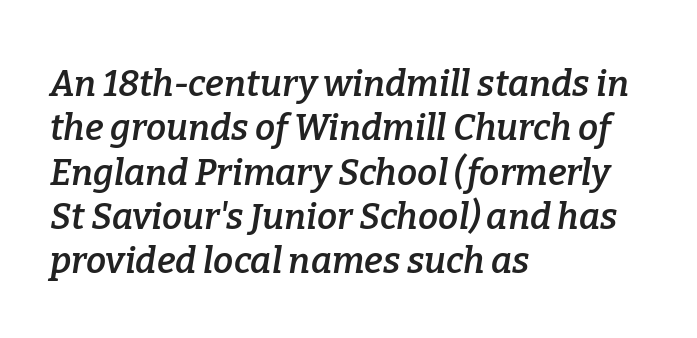
Q: Is the text bold? A: Semi-bold.
Q: Is the text italic (slanted)? A: Yes, it leans right by about 9 degrees.
Q: Is the typeface a serif or a sans-serif typeface? A: Serif.
Q: Is the text underlined? A: No.
Q: How is the paragraph aligned? A: Left-aligned.
Q: Is the spacing between letters normal or unusually wide? A: Normal.
Q: Width (condensed, normal, or wide)? A: Normal.
Q: Stroke contrast? A: Low.
Q: x-height? A: Medium.
Q: Monospaced? A: No.
